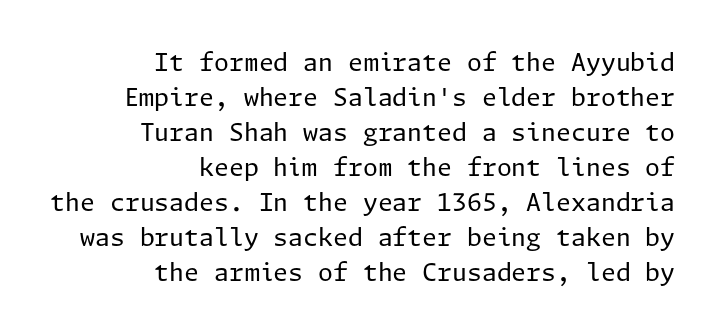
Only glyphs here, with clear space below each row. Every character sits straight up, as roman type does. A typesetter would call this zero additional tracking. Leftover space on each line is placed entirely before the opening word.
